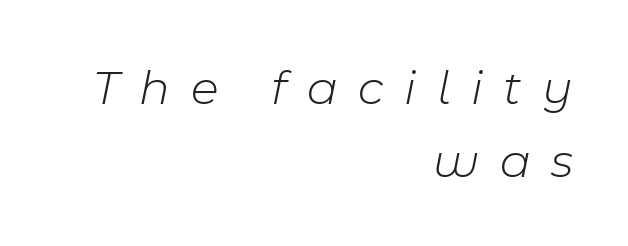
Check the space under the baseline: it is left empty. This sample is right-justified, so line beginnings fall wherever the words allow. The font's italic variant was chosen for this text. Weight class: somewhere from thin through regular. The line texture is sparse and dotted thanks to wide tracking.
